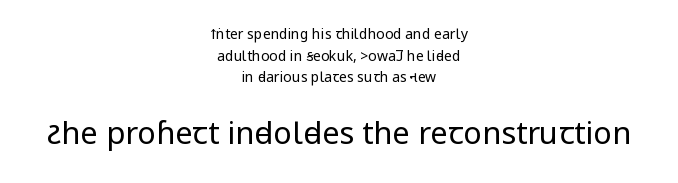
Q: Is the text bold? A: No.
Q: Is the text italic (slanted)? A: No, it is upright.
Q: Is the typeface a serif or a sans-serif typeface? A: Sans-serif.
Q: Is the text underlined? A: No.
Q: How is the paragraph aligned? A: Centered.
Q: Is the spacing between letters normal or unusually wide? A: Normal.
Q: Is the spacing between lines tight, normal or loose? A: Normal.
Q: Which block of text is set in a larger size, the first (top) or the second (bottom)? A: The second (bottom) one.
Q: Width (condensed, normal, or wide)? A: Condensed.
Q: Stroke contrast? A: Low.
